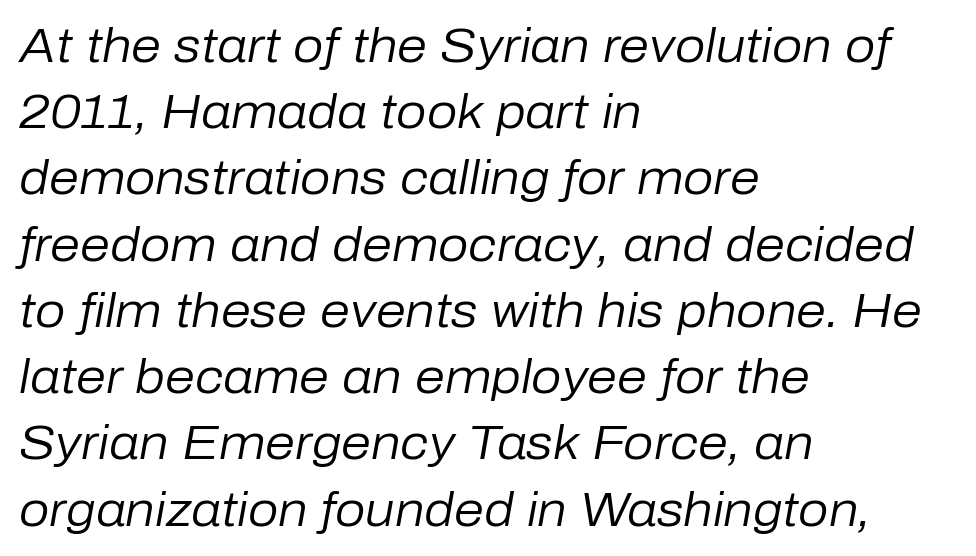
The image shows 48 px regular-weight type, italic (leaning right); set left-aligned, normal line spacing (1.38x), normal letter spacing, not underlined; low stroke contrast and a medium x-height.
